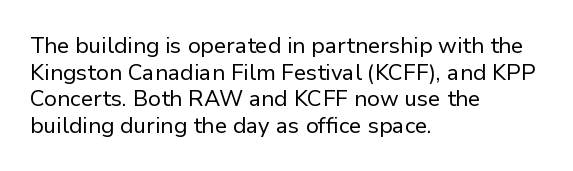
The image shows 22 px text type, upright; set left-aligned, line spacing 1.21x, normal letter spacing, not underlined.
